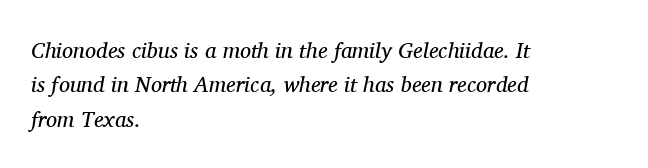
Q: Is the text bold? A: No.
Q: Is the text italic (slanted)? A: Yes, it leans right by about 11 degrees.
Q: Is the text underlined? A: No.
Q: How is the paragraph aligned? A: Left-aligned.
Q: Is the spacing between letters normal or unusually wide? A: Normal.
Q: Is the spacing between lines tight, normal or loose? A: Normal.
